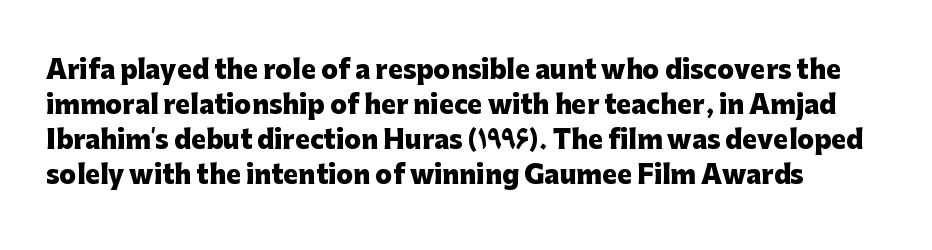
Each glyph is drawn with heavy, bold strokes. A typesetter would mark this as roman, not italic. The zone under the glyphs is completely vacant. This block has exactly the height ordinary leading produces. Words appear dense and cohesive because spacing is normal.
